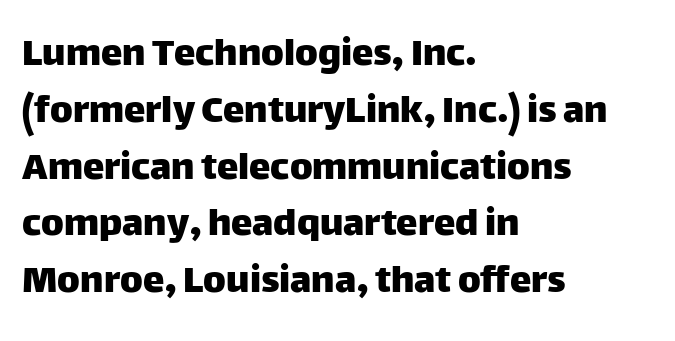
Q: Is the text italic (slanted)? A: No, it is upright.
Q: Is the typeface a serif or a sans-serif typeface? A: Sans-serif.
Q: Is the text underlined? A: No.
Q: How is the paragraph aligned? A: Left-aligned.
Q: Is the spacing between letters normal or unusually wide? A: Normal.
Q: Is the spacing between lines tight, normal or loose? A: Normal.
Q: Width (condensed, normal, or wide)? A: Normal.
Q: Stroke contrast? A: Low.
Q: x-height? A: Large.
Q: Monospaced? A: No.
